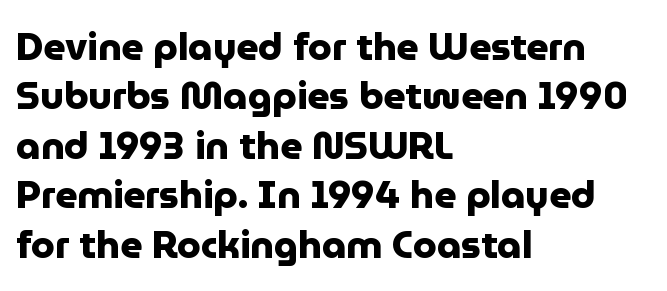
A typesetter would call this proportional, since set widths differ per character. Characters remain perfectly vertical along every line. In terms of weight, the rendering is a true, heavy bold. Decoration check: the copy has no underline. The text was rendered using a sans face with plain stroke endings. Vertically, the passage feels balanced, rows spaced as you'd expect.
